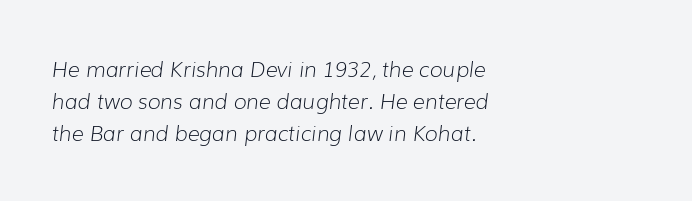
Stems here are at most as thick as an everyday book face. Students, note that the glyphs here touch the page at normal intervals. Descenders are the only things crossing below the line. Short and long lines alike share a common starting point at left.
